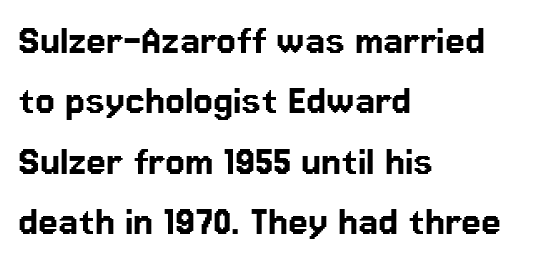
The image shows 45 px sans-serif type, upright; set left-aligned, normal line spacing (1.34x), normal letter spacing, not underlined; low stroke contrast and a medium x-height.
